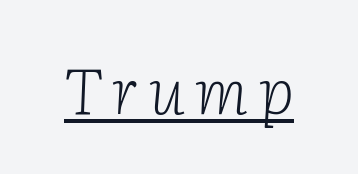
The specimen includes a rule beneath the text block's lines. A typesetter would label this face a serif. A typesetter would call this proportional, since set widths differ per character. These glyphs show unthickened strokes, regular width or finer. The specimen reads as italic at a glance.
